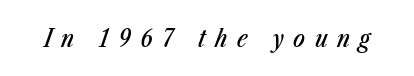
The image shows 25 px text type, italic (leaning right); set unusually wide letter spacing (+0.38 em), not underlined.
